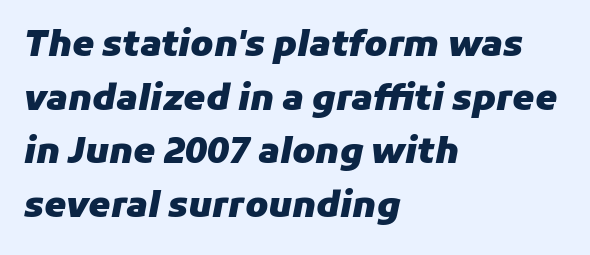
{"italic": "yes", "lean": "right", "slant_degrees": 11, "bold": "yes", "weight": "heavy", "width": "normal", "stroke_contrast": "low", "x_height": "medium", "monospaced": "no", "underline": "no", "align": "left", "line_spacing": "normal", "line_spacing_ratio": 1.53, "letter_spacing": "normal", "letter_spacing_em": 0.0, "glyph_px": 35}
